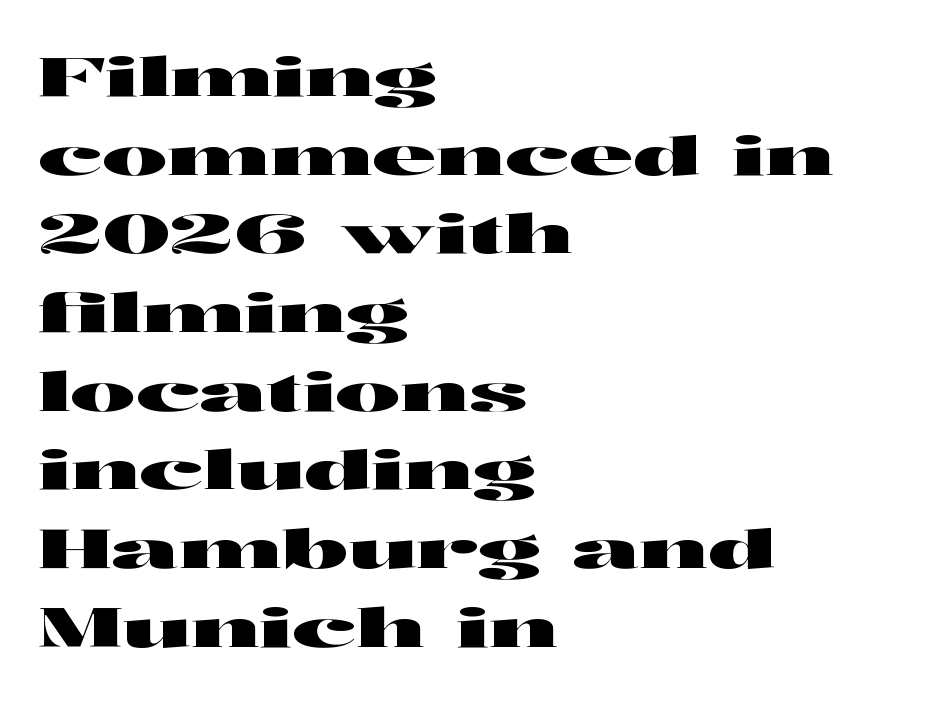
The image shows 55 px wide sans-serif type, upright; set left-aligned, normal line spacing (1.43x), normal letter spacing, not underlined; high stroke contrast and a medium x-height.
